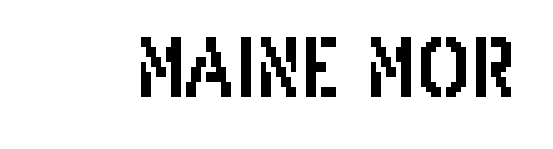
Any mark beneath the type? The region is blank. Does extra space separate the letters? No, they use regular spacing. Posture: straight, roman, zero tilt. The passage shown is typed in a proportional face where columns would drift.
